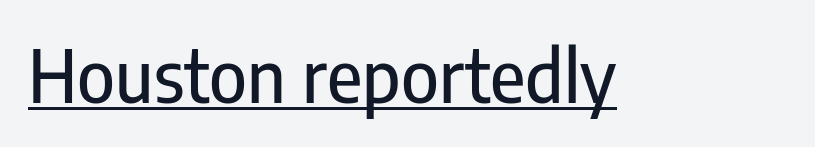
The image shows 72 px condensed sans-serif type, upright; set normal letter spacing, underlined; low stroke contrast and a medium x-height.
